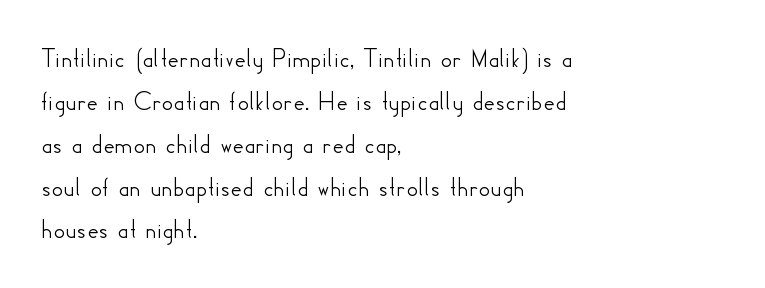
{"serif": "no", "italic": "no", "width": "normal", "stroke_contrast": "low", "x_height": "small", "monospaced": "no", "underline": "no", "align": "left", "line_spacing": "normal", "line_spacing_ratio": 1.53, "letter_spacing": "normal", "letter_spacing_em": 0.0, "glyph_px": 28}
